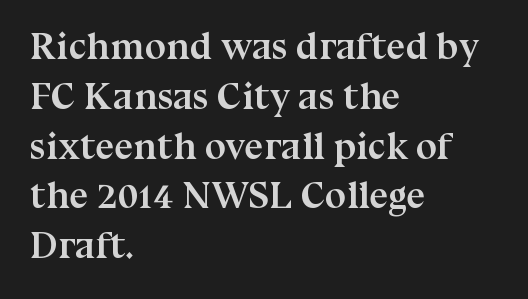
Q: Is the text bold? A: Yes.
Q: Is the text italic (slanted)? A: No, it is upright.
Q: Is the typeface a serif or a sans-serif typeface? A: Serif.
Q: Is the text underlined? A: No.
Q: How is the paragraph aligned? A: Left-aligned.
Q: Is the spacing between letters normal or unusually wide? A: Normal.
Q: Is the spacing between lines tight, normal or loose? A: Normal.
Q: Width (condensed, normal, or wide)? A: Normal.
Q: Stroke contrast? A: Medium.
Q: x-height? A: Medium.
Q: Monospaced? A: No.
